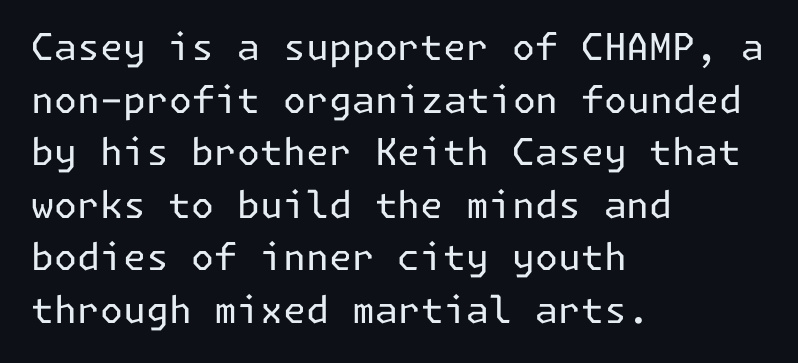
{"serif": "no", "italic": "no", "bold": "no", "weight": "regular", "width": "normal", "stroke_contrast": "low", "x_height": "medium", "underline": "no", "align": "left", "line_spacing": "normal", "line_spacing_ratio": 1.42, "letter_spacing": "normal", "letter_spacing_em": 0.0, "glyph_px": 37}
